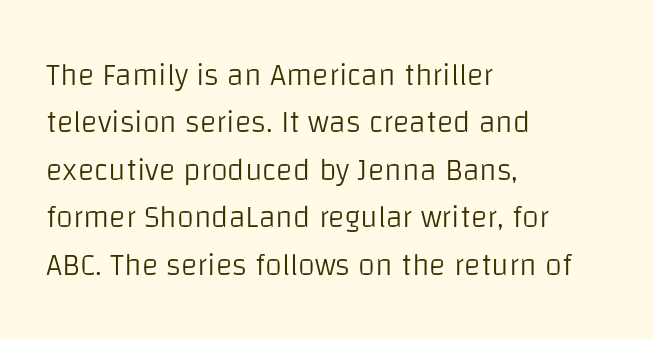
The image shows 31 px light sans-serif type, upright; set left-aligned, normal line spacing (1.53x), normal letter spacing, not underlined; low stroke contrast and a large x-height.
